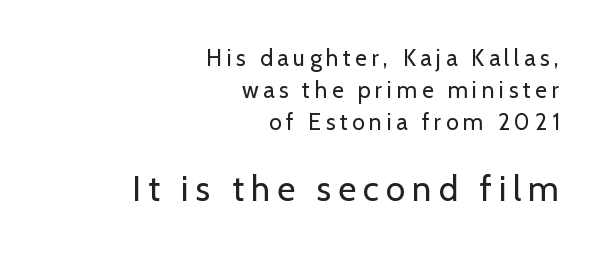
This rendering employs a face without finishing strokes, i.e., a sans-serif. Italic: no, the glyphs are upright roman. Whoever set this made the second block the dominant, larger element. The horizontal fit of the characters is loose and conspicuously gappy.
